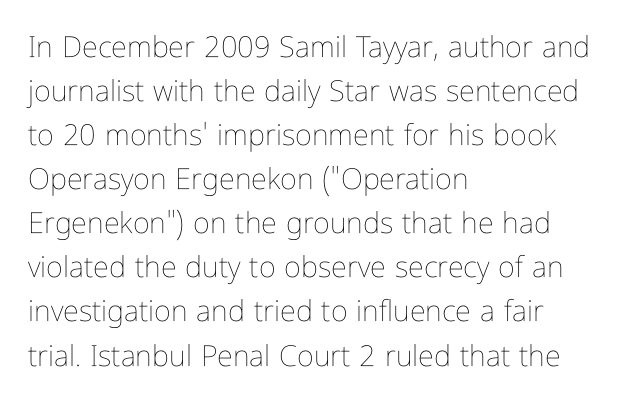
Q: Is the text bold? A: No.
Q: Is the text italic (slanted)? A: No, it is upright.
Q: Is the text underlined? A: No.
Q: How is the paragraph aligned? A: Left-aligned.
Q: Is the spacing between letters normal or unusually wide? A: Normal.
Q: Is the spacing between lines tight, normal or loose? A: Normal.
Q: Width (condensed, normal, or wide)? A: Condensed.
Q: Stroke contrast? A: Low.
Q: x-height? A: Medium.
Q: Monospaced? A: No.
